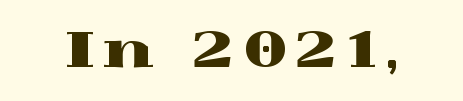
The image shows 49 px wide serif type, upright; set unusually wide letter spacing (+0.2 em), not underlined; a medium x-height.
